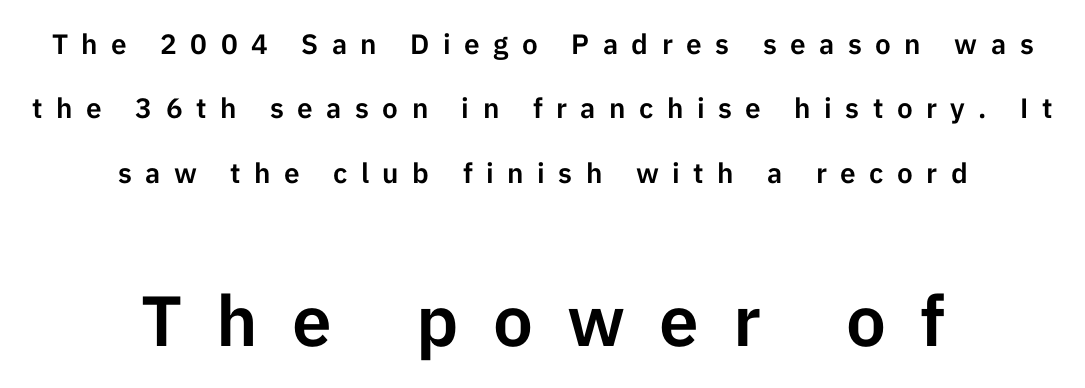
Q: Is the text italic (slanted)? A: No, it is upright.
Q: Is the typeface a serif or a sans-serif typeface? A: Sans-serif.
Q: Is the text underlined? A: No.
Q: How is the paragraph aligned? A: Centered.
Q: Is the spacing between letters normal or unusually wide? A: Unusually wide.
Q: Is the spacing between lines tight, normal or loose? A: Loose.
Q: Which block of text is set in a larger size, the first (top) or the second (bottom)? A: The second (bottom) one.
Q: Width (condensed, normal, or wide)? A: Normal.
Q: Stroke contrast? A: Low.
Q: x-height? A: Medium.
Q: Monospaced? A: No.
